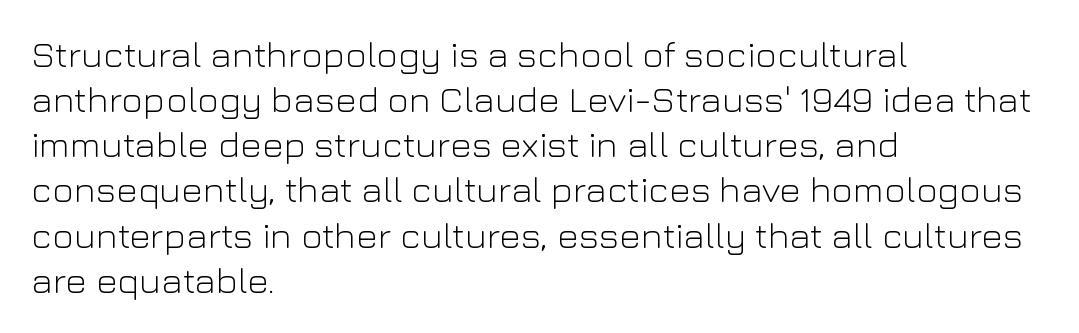
{"serif": "no", "italic": "no", "bold": "no", "weight": "light", "width": "normal", "stroke_contrast": "low", "x_height": "medium", "monospaced": "no", "underline": "no", "align": "left", "line_spacing_ratio": 1.22, "letter_spacing": "normal", "letter_spacing_em": 0.0, "glyph_px": 37}
